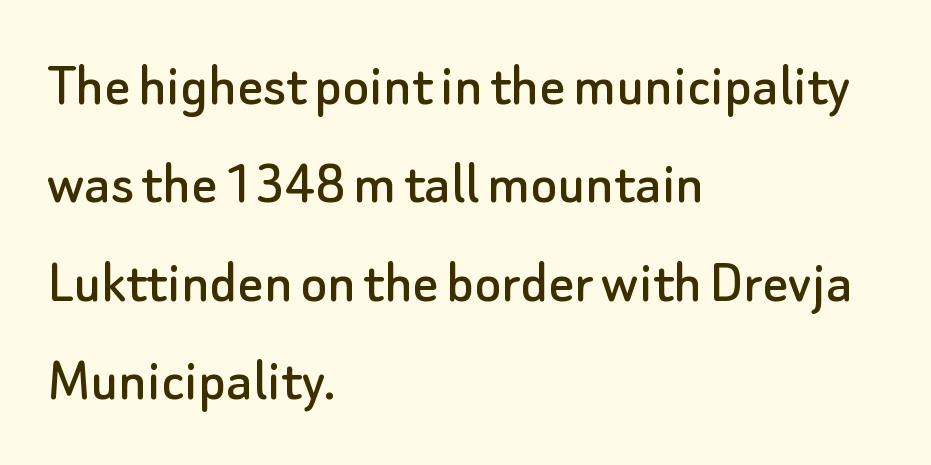
{"serif": "no", "italic": "no", "width": "normal", "stroke_contrast": "low", "x_height": "small", "monospaced": "no", "underline": "no", "align": "left", "line_spacing": "normal", "line_spacing_ratio": 1.56, "letter_spacing": "normal", "letter_spacing_em": 0.0, "glyph_px": 63}
